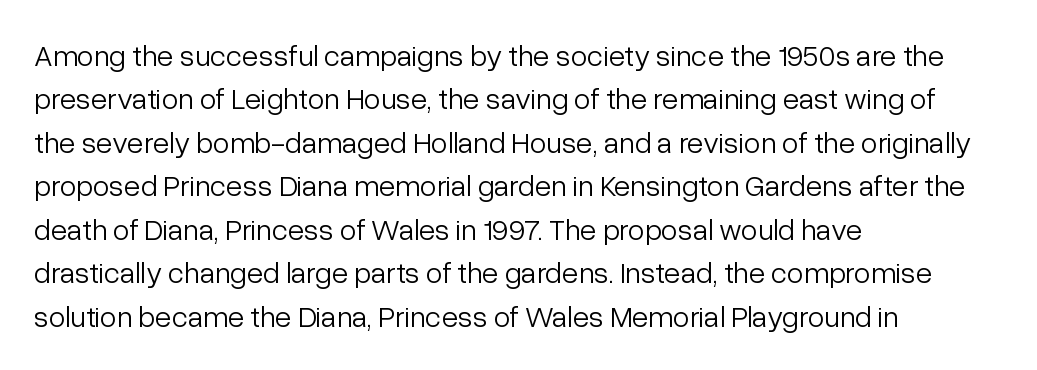
Q: Is the text bold? A: No.
Q: Is the text italic (slanted)? A: No, it is upright.
Q: Is the typeface a serif or a sans-serif typeface? A: Sans-serif.
Q: Is the text underlined? A: No.
Q: How is the paragraph aligned? A: Left-aligned.
Q: Is the spacing between letters normal or unusually wide? A: Normal.
Q: Is the spacing between lines tight, normal or loose? A: Normal.
Q: Width (condensed, normal, or wide)? A: Normal.
Q: Stroke contrast? A: Low.
Q: x-height? A: Medium.
Q: Monospaced? A: No.
